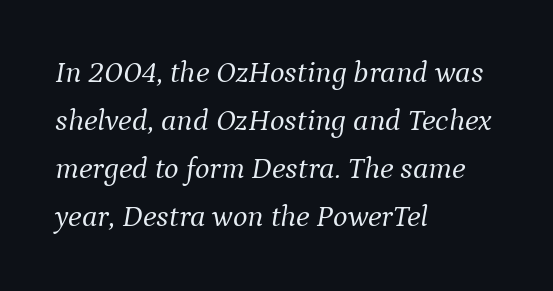
Q: Is the text bold? A: No.
Q: Is the text italic (slanted)? A: Yes, it leans right by about 9 degrees.
Q: Is the typeface a serif or a sans-serif typeface? A: Serif.
Q: Is the text underlined? A: No.
Q: How is the paragraph aligned? A: Left-aligned.
Q: Is the spacing between letters normal or unusually wide? A: Normal.
Q: Is the spacing between lines tight, normal or loose? A: Normal.
Q: Width (condensed, normal, or wide)? A: Normal.
Q: Stroke contrast? A: Medium.
Q: x-height? A: Medium.
Q: Monospaced? A: No.
